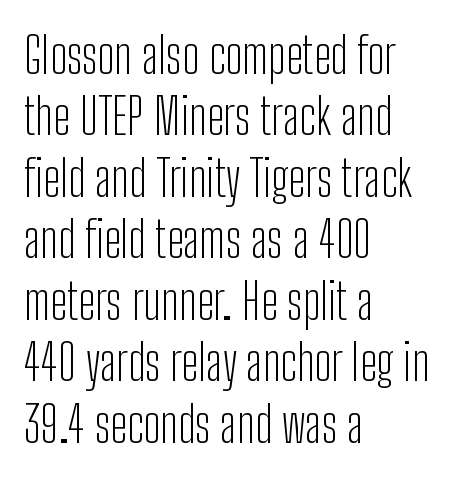
Q: Is the text bold? A: No.
Q: Is the text italic (slanted)? A: No, it is upright.
Q: Is the typeface a serif or a sans-serif typeface? A: Sans-serif.
Q: Is the text underlined? A: No.
Q: How is the paragraph aligned? A: Left-aligned.
Q: Is the spacing between letters normal or unusually wide? A: Normal.
Q: Width (condensed, normal, or wide)? A: Condensed.
Q: Stroke contrast? A: Low.
Q: x-height? A: Medium.
Q: Monospaced? A: No.
